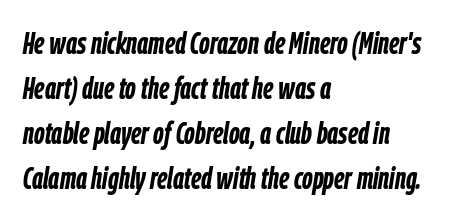
Q: Is the text bold? A: Yes.
Q: Is the text italic (slanted)? A: Yes, it leans right by about 9 degrees.
Q: Is the text underlined? A: No.
Q: How is the paragraph aligned? A: Left-aligned.
Q: Is the spacing between letters normal or unusually wide? A: Normal.
Q: Is the spacing between lines tight, normal or loose? A: Normal.
Q: Width (condensed, normal, or wide)? A: Condensed.
Q: Stroke contrast? A: Low.
Q: x-height? A: Medium.
Q: Monospaced? A: No.
